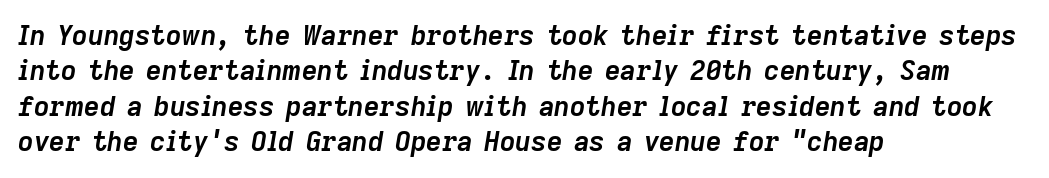
{"italic": "yes", "lean": "right", "slant_degrees": 9, "bold": "yes", "underline": "no", "align": "left", "line_spacing": "normal", "line_spacing_ratio": 1.31, "letter_spacing": "normal", "letter_spacing_em": 0.0, "glyph_px": 27}
